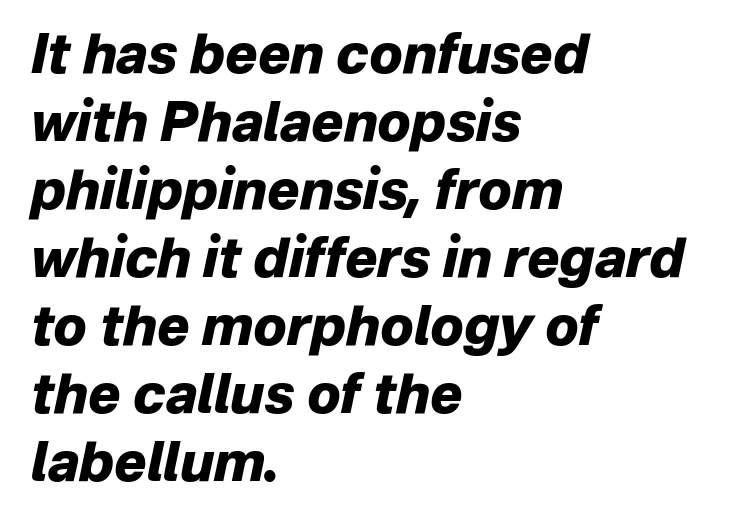
Q: Is the text bold? A: Yes.
Q: Is the text italic (slanted)? A: Yes, it leans right by about 12 degrees.
Q: Is the text underlined? A: No.
Q: How is the paragraph aligned? A: Left-aligned.
Q: Is the spacing between letters normal or unusually wide? A: Normal.
Q: Is the spacing between lines tight, normal or loose? A: Normal.
Q: Width (condensed, normal, or wide)? A: Normal.
Q: Stroke contrast? A: Low.
Q: x-height? A: Medium.
Q: Monospaced? A: No.
